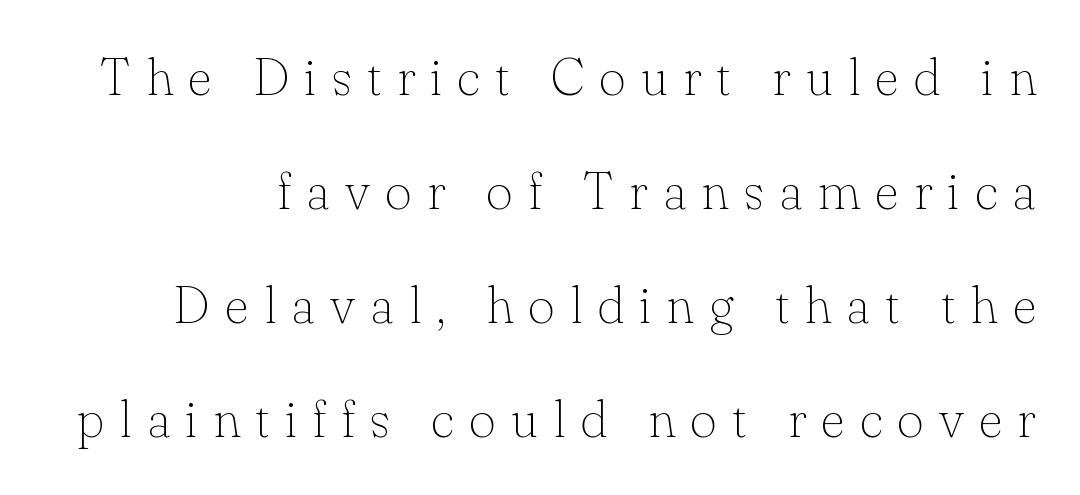
{"serif": "yes", "italic": "no", "bold": "no", "weight": "thin", "width": "normal", "stroke_contrast": "low", "x_height": "small", "monospaced": "no", "underline": "no", "line_spacing": "loose", "line_spacing_ratio": 2.19, "letter_spacing": "wide", "letter_spacing_em": 0.29, "glyph_px": 52}
